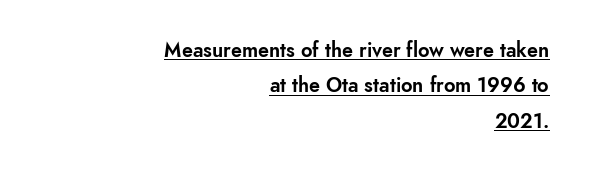
In CSS terms this would be text-align: right. Nope, not italic — everything's standing straight. In terms of letterspacing, this is plain default setting. Notice how a bar underscores the lettering throughout.
